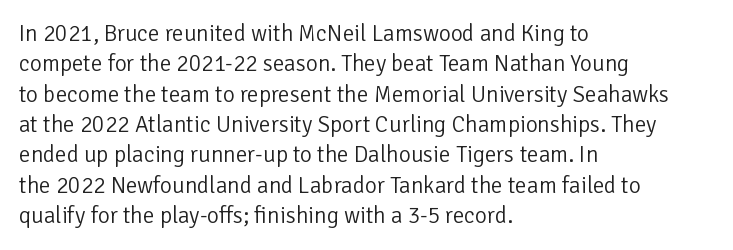
The space directly below the letters is spotless. Caption: standard tracking, unaltered. Vertically, the passage feels balanced, rows spaced as you'd expect. Does the lettering tilt? It doesn't — this is upright.
